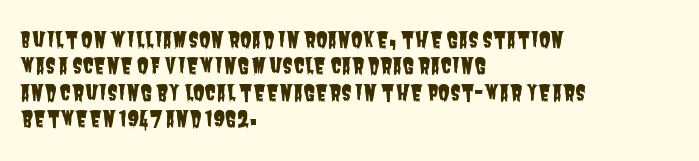
The image shows 21 px text type; set left-aligned, normal line spacing (1.26x), normal letter spacing, not underlined.
